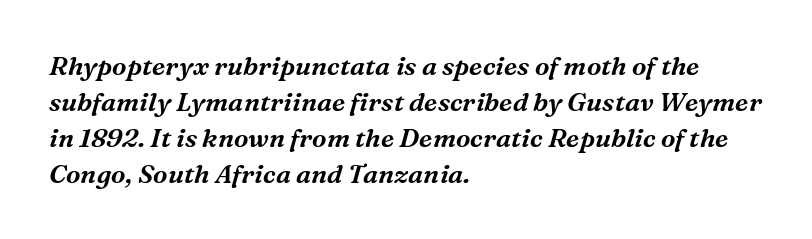
The image shows 26 px text type, italic (leaning right); set left-aligned, normal line spacing (1.38x), normal letter spacing, not underlined.
